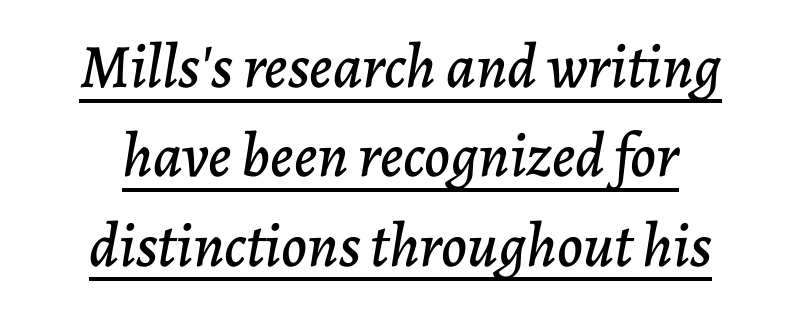
{"italic": "yes", "lean": "right", "slant_degrees": 7, "width": "normal", "stroke_contrast": "low", "x_height": "medium", "monospaced": "no", "underline": "yes", "align": "center", "line_spacing": "normal", "line_spacing_ratio": 1.44, "letter_spacing": "normal", "letter_spacing_em": 0.0, "glyph_px": 62}
